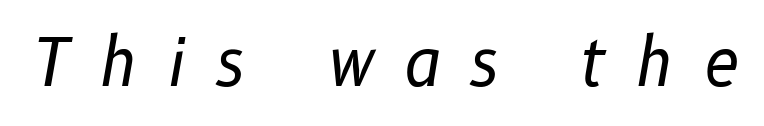
{"italic": "yes", "lean": "right", "slant_degrees": 10, "bold": "no", "weight": "regular", "width": "normal", "stroke_contrast": "low", "x_height": "medium", "monospaced": "no", "underline": "no", "letter_spacing": "wide", "letter_spacing_em": 0.45, "glyph_px": 65}
